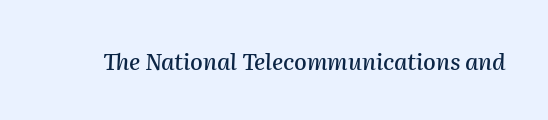
Q: Is the text italic (slanted)? A: Yes, it leans right by about 2 degrees.
Q: Is the text underlined? A: No.
Q: Is the spacing between letters normal or unusually wide? A: Normal.
